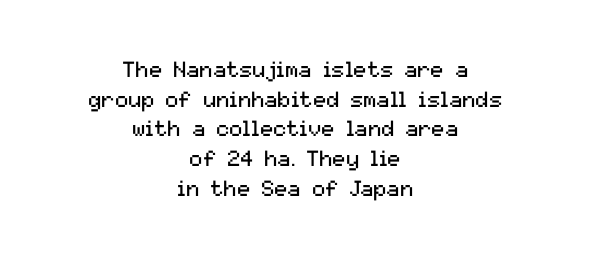
{"italic": "no", "bold": "no", "underline": "no", "align": "center", "line_spacing": "normal", "line_spacing_ratio": 1.35, "letter_spacing": "normal", "letter_spacing_em": 0.0, "glyph_px": 22}
